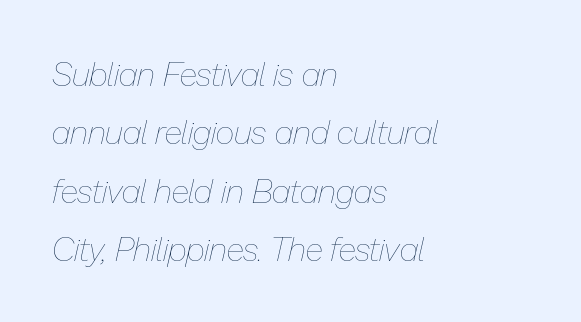
Visually the block forms a straight wall on the left and a jagged coastline on the right. Stroke mass is kept to a normal reading level or below. Glance below the letters and you will spot only blank space. You can tell it's italic because the verticals aren't actually vertical. The face used here is proportionally spaced, like ordinary book or web type.
